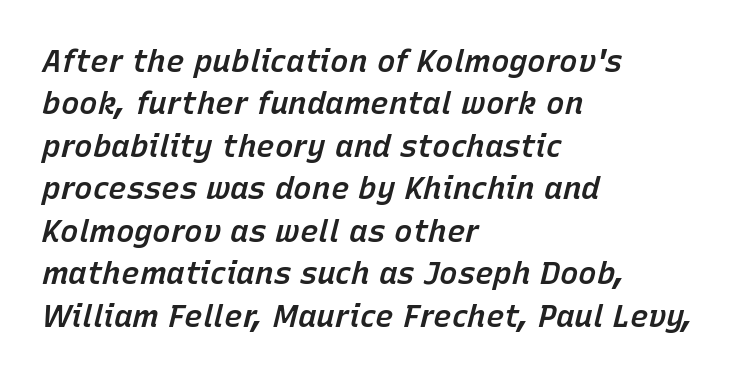
Q: Is the text bold? A: Semi-bold.
Q: Is the text italic (slanted)? A: Yes, it leans right by about 15 degrees.
Q: Is the text underlined? A: No.
Q: How is the paragraph aligned? A: Left-aligned.
Q: Is the spacing between letters normal or unusually wide? A: Normal.
Q: Is the spacing between lines tight, normal or loose? A: Normal.
Q: Width (condensed, normal, or wide)? A: Normal.
Q: Stroke contrast? A: Low.
Q: x-height? A: Medium.
Q: Monospaced? A: No.
